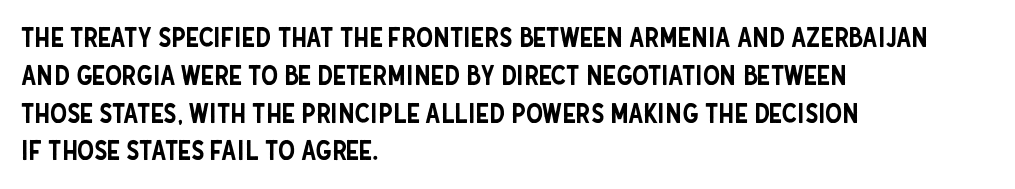
The image shows 27 px text type, upright; set left-aligned, normal line spacing (1.4x), normal letter spacing, not underlined.
